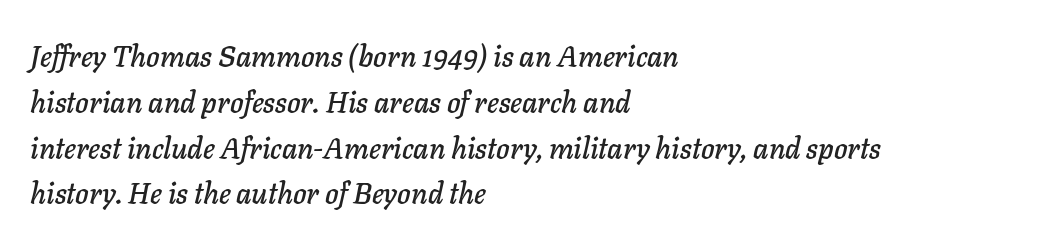
{"italic": "yes", "lean": "right", "slant_degrees": 11, "width": "normal", "stroke_contrast": "low", "x_height": "medium", "monospaced": "no", "underline": "no", "align": "left", "line_spacing": "normal", "line_spacing_ratio": 1.58, "letter_spacing": "normal", "letter_spacing_em": 0.0, "glyph_px": 29}
